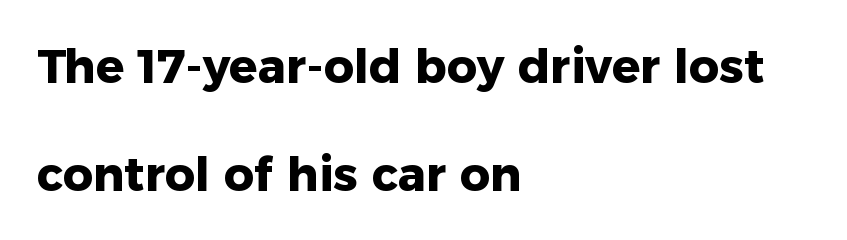
The image shows 47 px heavy sans-serif type, upright; set left-aligned, loose line spacing (2.29x), normal letter spacing, not underlined; low stroke contrast and a medium x-height.
